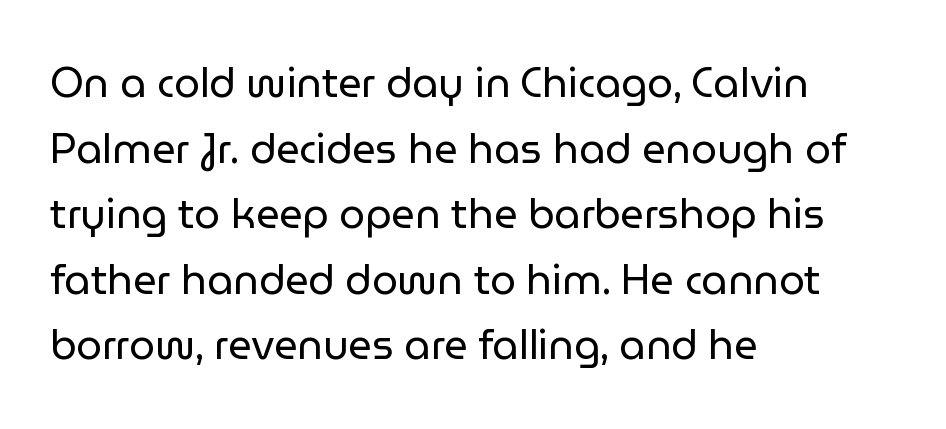
{"serif": "no", "italic": "no", "bold": "no", "weight": "regular", "width": "normal", "stroke_contrast": "low", "x_height": "medium", "monospaced": "no", "underline": "no", "align": "left", "line_spacing": "normal", "line_spacing_ratio": 1.6, "letter_spacing": "normal", "letter_spacing_em": 0.0, "glyph_px": 41}
